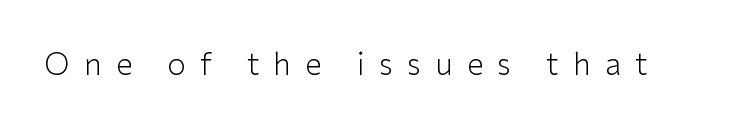
The image shows 30 px light sans-serif type, upright; set unusually wide letter spacing (+0.48 em), not underlined; low stroke contrast and a medium x-height.
